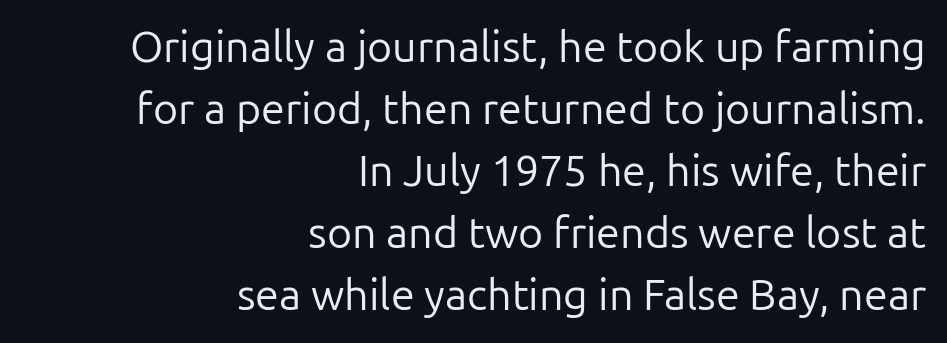
Unbolded letterforms with no extra heft. What kind of face is this? One without serifs — a sans. The letters sit at their default tracking, neither squeezed nor spread. Italic: no, the glyphs are upright roman. The face used here is proportionally spaced, like ordinary book or web type.
